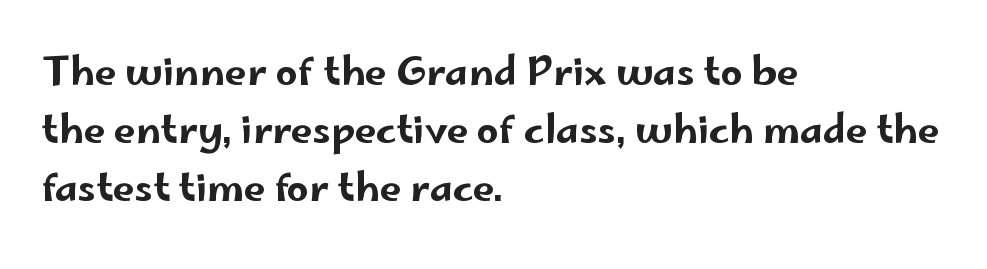
Q: Is the text italic (slanted)? A: No, it is upright.
Q: Is the typeface a serif or a sans-serif typeface? A: Sans-serif.
Q: Is the text underlined? A: No.
Q: How is the paragraph aligned? A: Left-aligned.
Q: Is the spacing between letters normal or unusually wide? A: Normal.
Q: Is the spacing between lines tight, normal or loose? A: Normal.
Q: Width (condensed, normal, or wide)? A: Wide.
Q: Stroke contrast? A: Low.
Q: x-height? A: Small.
Q: Monospaced? A: No.
